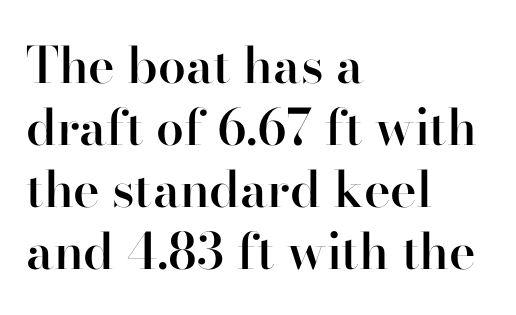
The image shows 50 px semibold serif type, upright; set left-aligned, line spacing 1.24x, normal letter spacing, not underlined; high stroke contrast and a small x-height.
